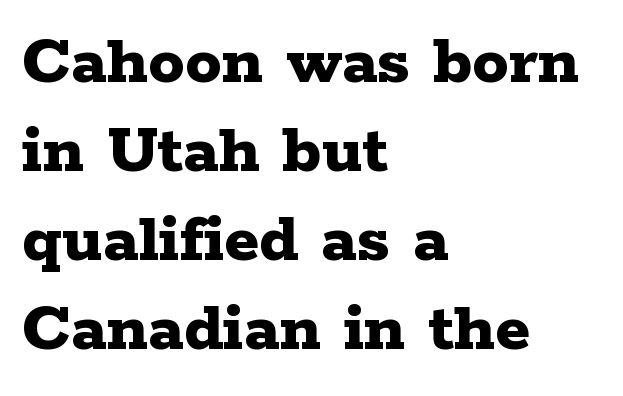
Type style note: has serifs. The face used here is proportionally spaced, like ordinary book or web type. The face used here is rendered with its standard letterfit. Check the space under the baseline: it is left empty.
